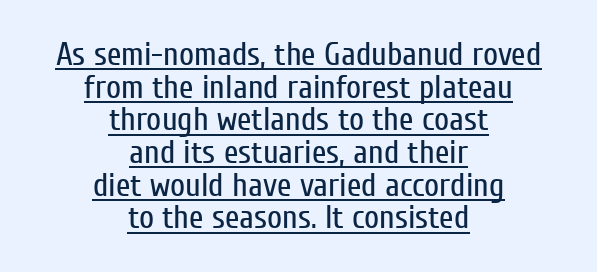
Proportional: the letters do not fall into vertical columns. The leading is snug, giving the passage a crowded texture. In designer terms, the underline attribute is active on this setting. A student would call this center alignment; a typographer would say set centered. A roman cut, with each character standing at attention.
